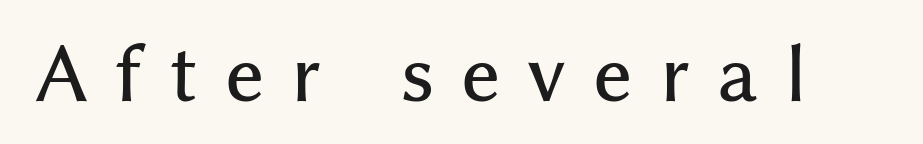
The image shows 73 px sans-serif type, upright; set unusually wide letter spacing (+0.38 em), not underlined; medium stroke contrast and a medium x-height.
